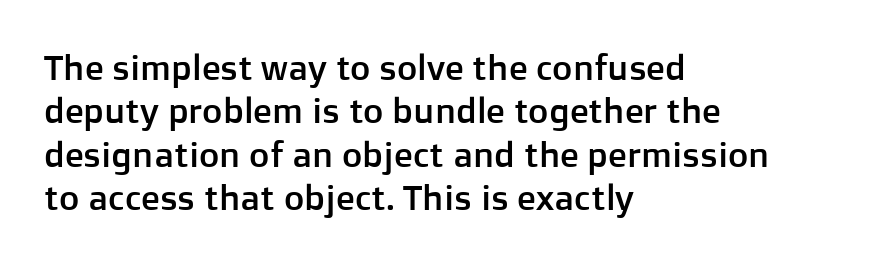
{"serif": "no", "italic": "no", "width": "normal", "stroke_contrast": "low", "x_height": "medium", "monospaced": "no", "underline": "no", "align": "left", "line_spacing_ratio": 1.24, "letter_spacing": "normal", "letter_spacing_em": 0.0, "glyph_px": 35}
